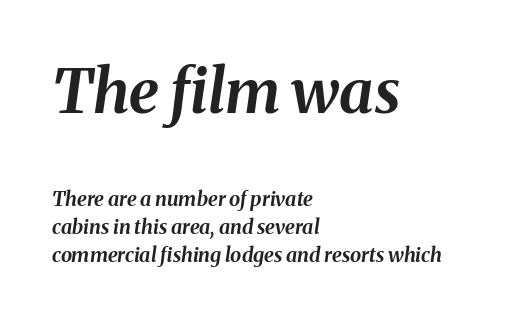
The image shows 61 px bold type, italic (leaning right); set left-aligned, normal line spacing (1.4x), normal letter spacing, not underlined; the first (top) block is 3.05x larger; medium stroke contrast and a medium x-height.
